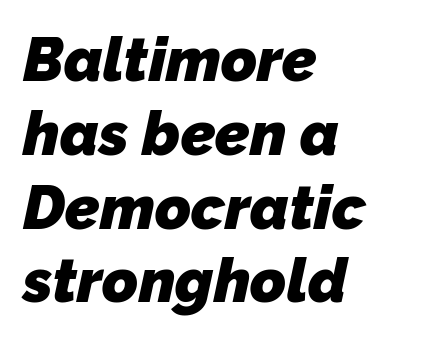
Students, note that the glyphs here touch the page at normal intervals. The letters carry no serifs — their stems end cleanly without finishing strokes. Students, this is bold: see how much ink each stroke carries. Proportional: the letters do not fall into vertical columns. The area under the type is left untouched. Where is the straight margin? On the left.
